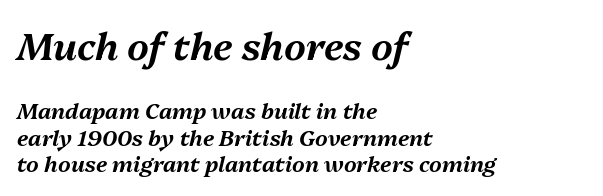
The image shows 38 px text type, italic (leaning right); set left-aligned, line spacing 1.22x, normal letter spacing, not underlined; the first (top) block is 1.73x larger; medium stroke contrast and a medium x-height.
